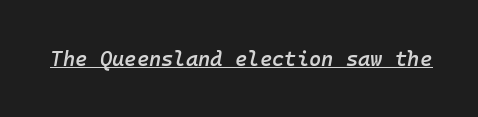
Q: Is the text bold? A: Semi-bold.
Q: Is the text italic (slanted)? A: Yes, it leans right by about 10 degrees.
Q: Is the text underlined? A: Yes.
Q: Is the spacing between letters normal or unusually wide? A: Normal.
